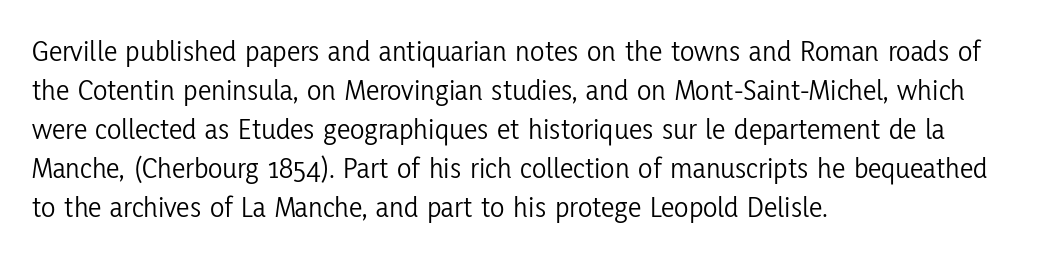
{"serif": "no", "italic": "no", "bold": "no", "weight": "light", "width": "condensed", "stroke_contrast": "low", "x_height": "medium", "monospaced": "no", "underline": "no", "align": "left", "line_spacing": "normal", "line_spacing_ratio": 1.3, "letter_spacing": "normal", "letter_spacing_em": 0.0, "glyph_px": 30}
